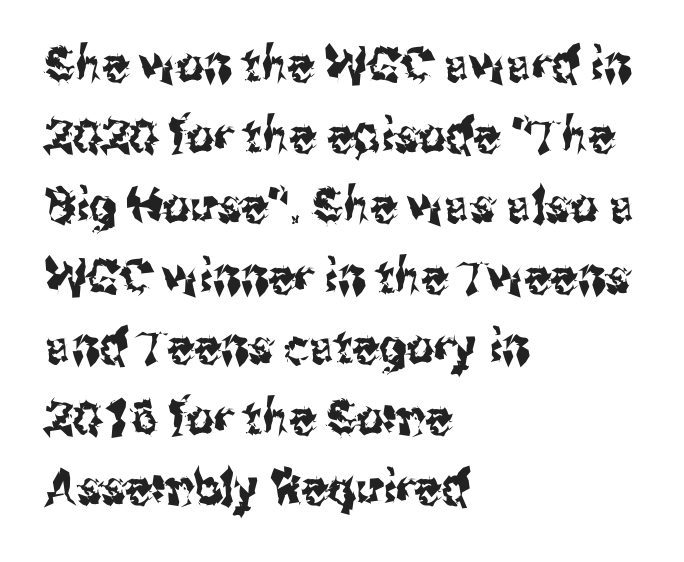
Quick note: underline off. Between one letter and the next there's only the usual sliver of space. If you drew a ruler down the left edge, every line would touch it. Notice how the stems are strictly vertical — no italics here. Varying glyph widths throughout — classic text-font behaviour.
